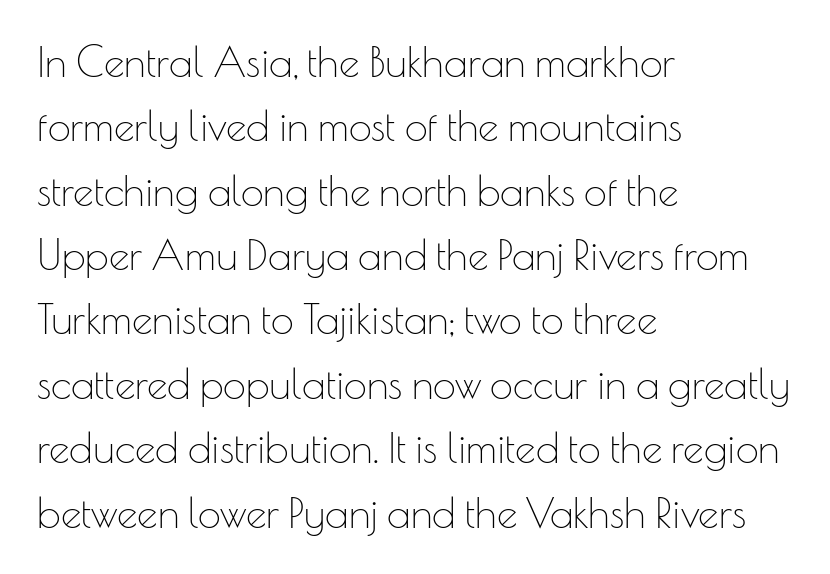
{"serif": "no", "italic": "no", "bold": "no", "weight": "thin", "width": "normal", "stroke_contrast": "low", "x_height": "small", "monospaced": "no", "underline": "no", "align": "left", "line_spacing": "normal", "line_spacing_ratio": 1.57, "letter_spacing": "normal", "letter_spacing_em": 0.0, "glyph_px": 41}
